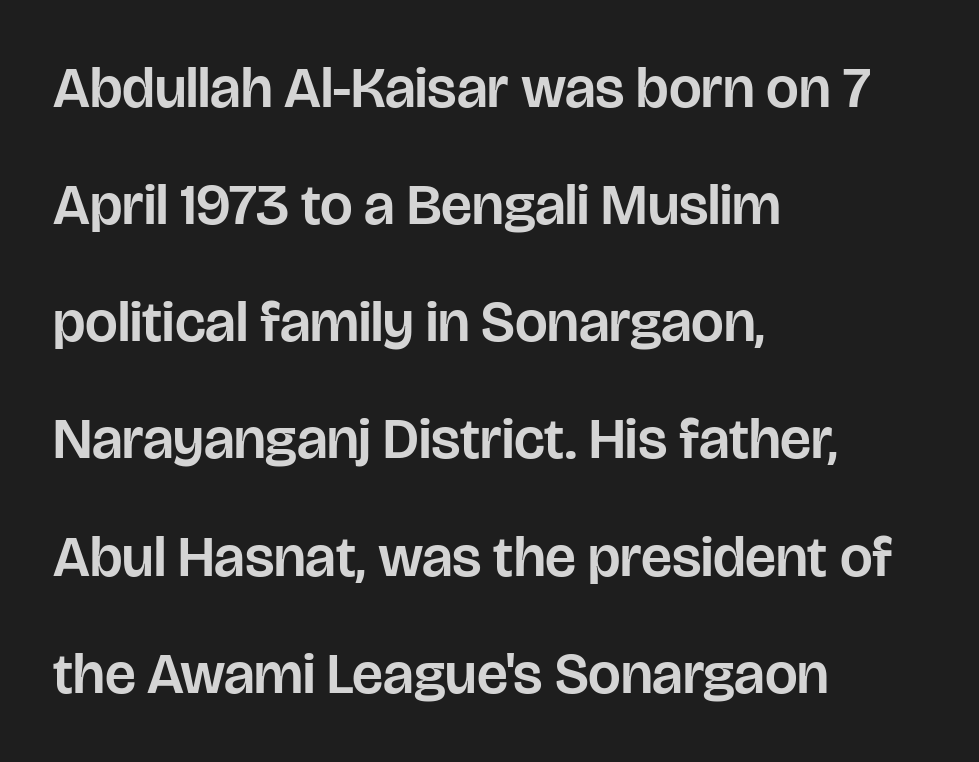
{"serif": "no", "italic": "no", "width": "normal", "stroke_contrast": "low", "x_height": "large", "monospaced": "no", "underline": "no", "align": "left", "line_spacing": "loose", "line_spacing_ratio": 2.02, "letter_spacing": "normal", "letter_spacing_em": 0.0, "glyph_px": 58}
